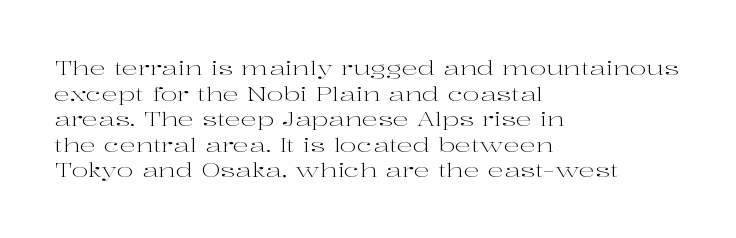
The image shows 20 px text type, upright; set left-aligned, normal line spacing (1.28x), normal letter spacing, not underlined.
